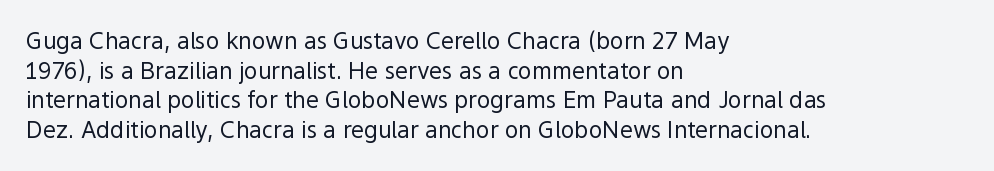
The lines sit at an ordinary, default distance from one another. The rag falls on the right side of this text block. The characters are drawn with everyday or finer stroke widths. Descender tails drop into unmarked territory.
